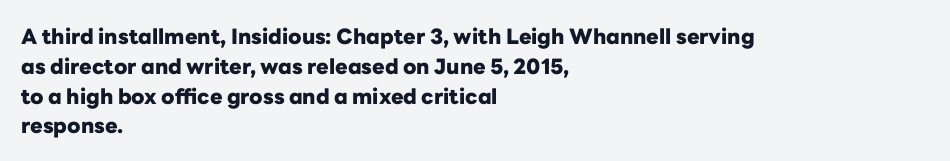
The image shows 21 px bold type, upright; set left-aligned, normal line spacing (1.42x), normal letter spacing, not underlined.
